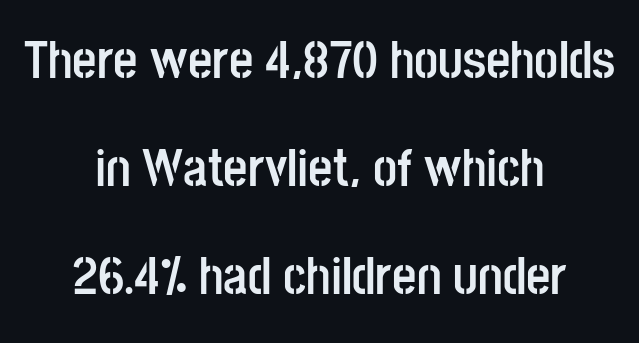
Q: Is the text bold? A: Yes.
Q: Is the text italic (slanted)? A: No, it is upright.
Q: Is the typeface a serif or a sans-serif typeface? A: Sans-serif.
Q: Is the text underlined? A: No.
Q: How is the paragraph aligned? A: Centered.
Q: Is the spacing between letters normal or unusually wide? A: Normal.
Q: Is the spacing between lines tight, normal or loose? A: Loose.
Q: Width (condensed, normal, or wide)? A: Condensed.
Q: Stroke contrast? A: Low.
Q: x-height? A: Large.
Q: Monospaced? A: No.
